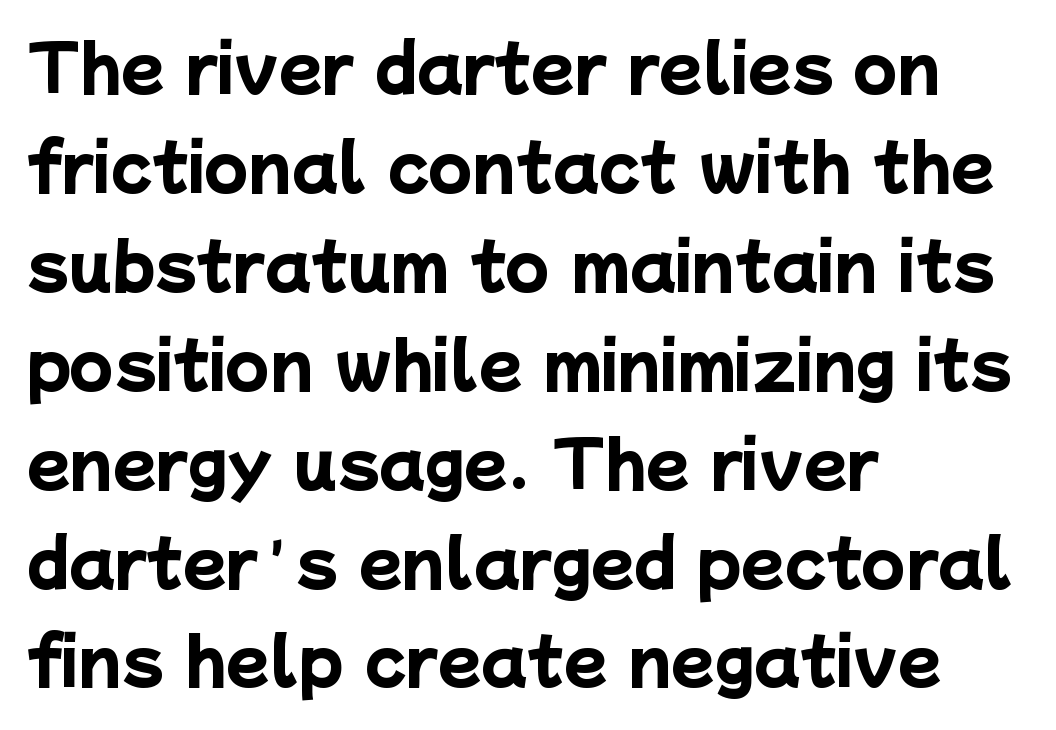
Does the copy run flush right? No — it runs flush left. The glyphs have the mass of a bold cut. Spacing between characters is what you'd get straight out of the box. A clean baseline with only descenders dipping below it. These lines sit exactly where default settings would place them.
